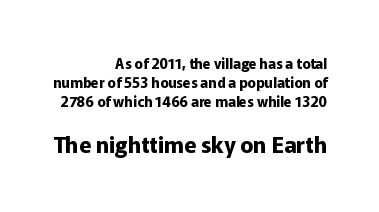
Is there any slant? The stems are plumb. The rows are spaced the way most documents space them. Only glyphs here, with clear space below each row. The line texture is even and compact thanks to regular tracking. The passage is arranged like a letterhead date or caption credit — flush right. Set as a true bold cut, around the 700 mark.
